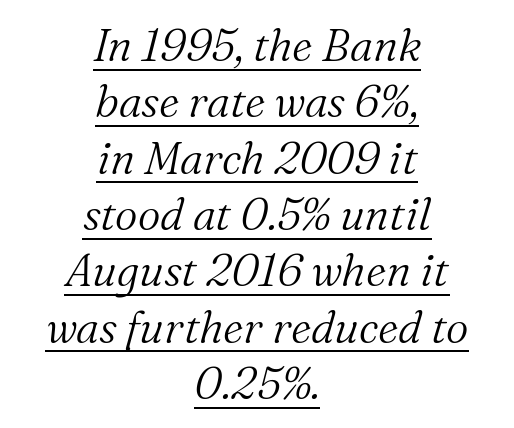
Q: Is the text bold? A: No.
Q: Is the text italic (slanted)? A: Yes, it leans right by about 16 degrees.
Q: Is the typeface a serif or a sans-serif typeface? A: Serif.
Q: Is the text underlined? A: Yes.
Q: How is the paragraph aligned? A: Centered.
Q: Is the spacing between letters normal or unusually wide? A: Normal.
Q: Is the spacing between lines tight, normal or loose? A: Normal.
Q: Width (condensed, normal, or wide)? A: Normal.
Q: Stroke contrast? A: Medium.
Q: x-height? A: Medium.
Q: Monospaced? A: No.
